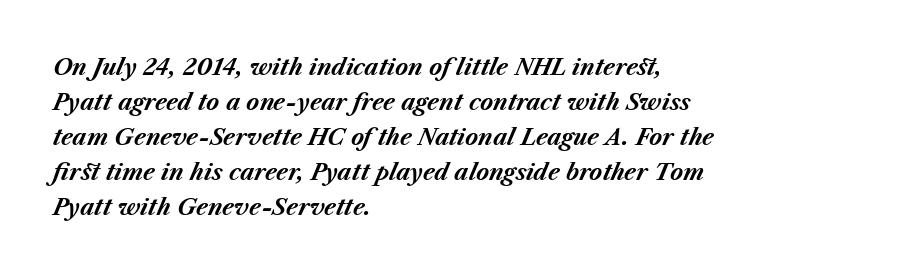
{"italic": "yes", "lean": "right", "slant_degrees": 23, "bold": "yes", "underline": "no", "align": "left", "line_spacing": "normal", "line_spacing_ratio": 1.59, "letter_spacing": "normal", "letter_spacing_em": 0.0, "glyph_px": 22}
